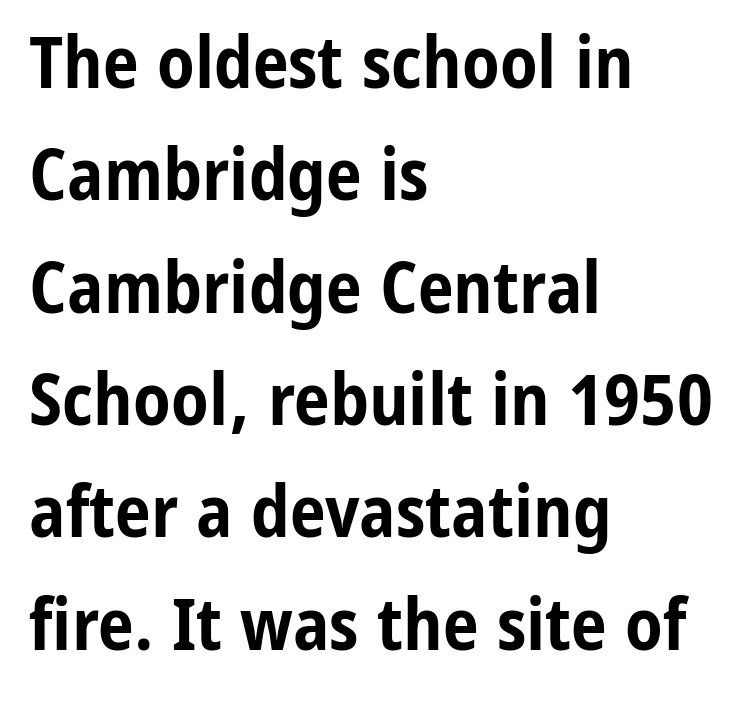
Is there much room between lines? A standard amount, neither cramped nor airy. The space directly below the letters is spotless. Thick stems and heavy bowls — unmistakably bold. Looks like regular typesetting: each glyph gets only the width it needs. The lettering stays uniformly vertical, giving the passage a roman look.
